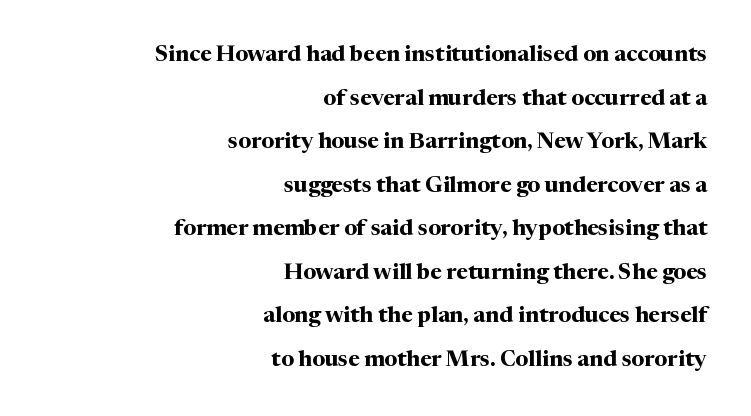
Q: Is the text bold? A: Yes.
Q: Is the text italic (slanted)? A: No, it is upright.
Q: Is the text underlined? A: No.
Q: How is the paragraph aligned? A: Right-aligned.
Q: Is the spacing between letters normal or unusually wide? A: Normal.
Q: Is the spacing between lines tight, normal or loose? A: Loose.
